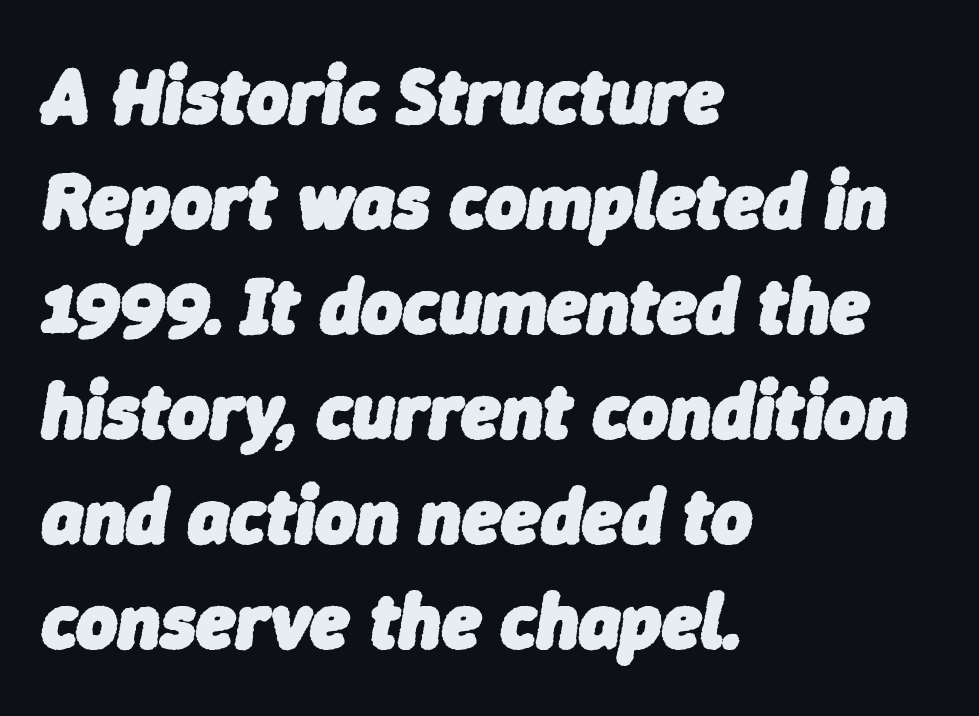
{"italic": "yes", "lean": "right", "slant_degrees": 9, "bold": "yes", "weight": "heavy", "width": "normal", "stroke_contrast": "low", "x_height": "medium", "monospaced": "no", "underline": "no", "align": "left", "line_spacing": "normal", "line_spacing_ratio": 1.33, "letter_spacing": "normal", "letter_spacing_em": 0.0, "glyph_px": 79}
